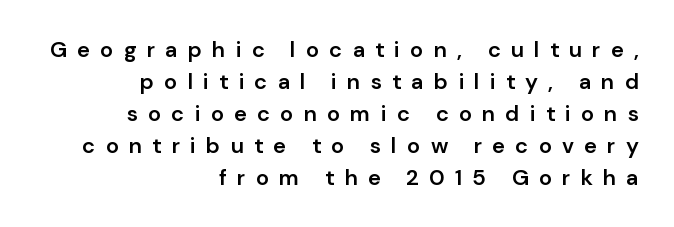
Q: Is the text bold? A: Semi-bold.
Q: Is the text italic (slanted)? A: No, it is upright.
Q: Is the text underlined? A: No.
Q: How is the paragraph aligned? A: Right-aligned.
Q: Is the spacing between letters normal or unusually wide? A: Unusually wide.
Q: Is the spacing between lines tight, normal or loose? A: Normal.
